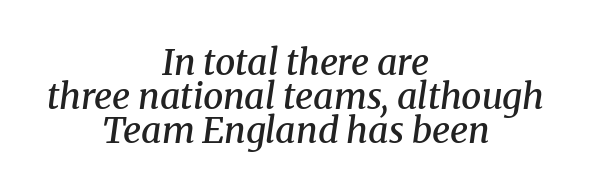
{"serif": "yes", "italic": "yes", "lean": "right", "slant_degrees": 8, "bold": "semi", "weight": "semibold", "width": "normal", "stroke_contrast": "medium", "x_height": "medium", "monospaced": "no", "underline": "no", "align": "center", "line_spacing": "tight", "line_spacing_ratio": 0.95, "letter_spacing": "normal", "letter_spacing_em": 0.0, "glyph_px": 36}
